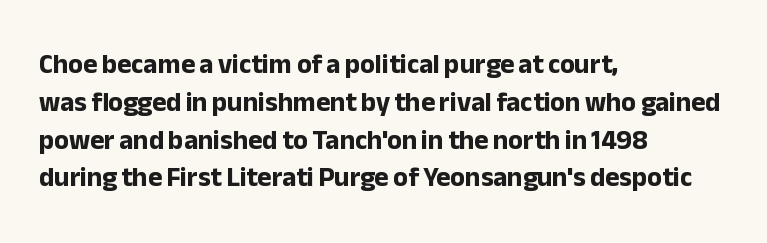
Line spacing here is normal. The baseline area is clear. This sample uses an upright cut, with every glyph sitting square on the baseline. These lines keep a tight, regular rhythm from letter to letter. Line beginnings align vertically; line endings do not.
